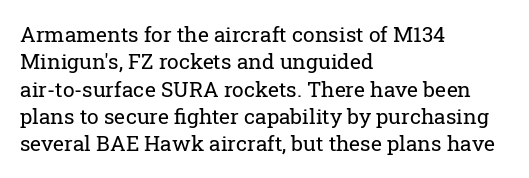
Reading down the block, your eye returns to a fixed left position each line. The weight tops out at a normal text grade. Interline gaps are of average width in this sample. The letters sit at their default tracking, neither squeezed nor spread.
